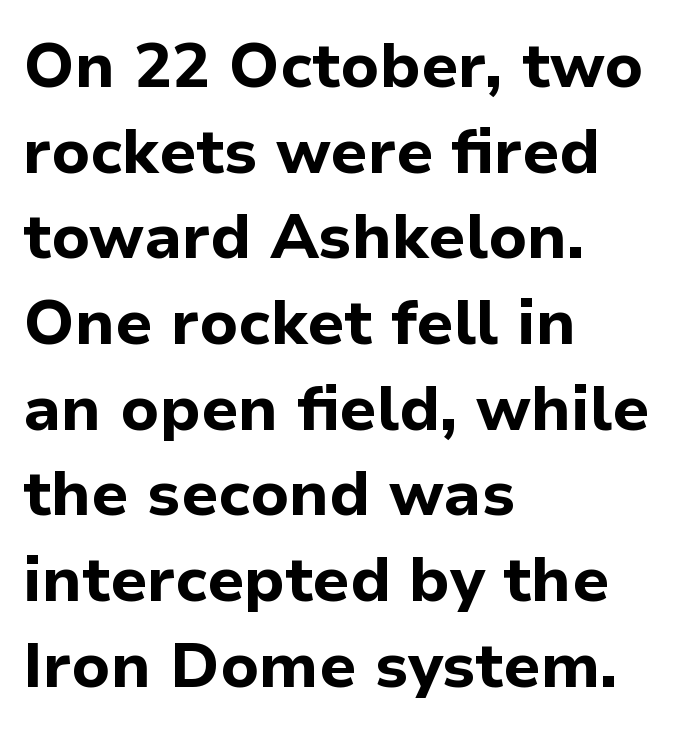
The image shows 63 px bold sans-serif type, upright; set left-aligned, normal line spacing (1.36x), normal letter spacing, not underlined; low stroke contrast and a medium x-height.
